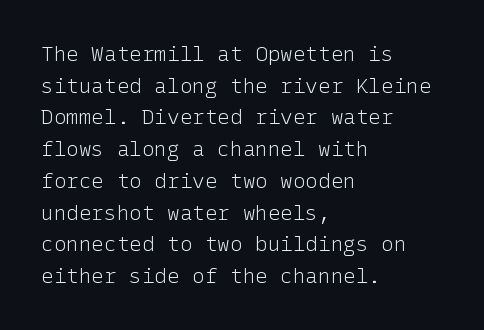
The image shows 21 px text type, upright; set left-aligned, normal line spacing (1.51x), normal letter spacing, not underlined.
